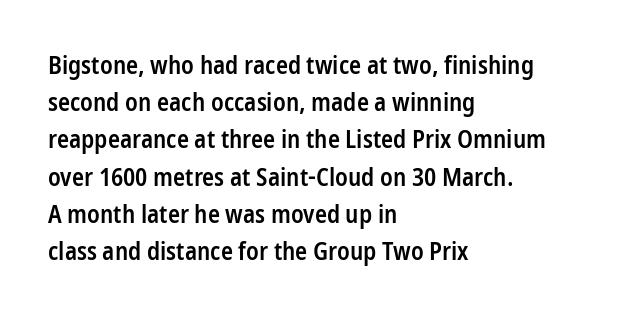
Normally led — the rows are evenly, conventionally spaced. Strokes here are thickened, but only to semibold level. Tracking value appears to be zero — textbook default spacing. A roman cut, with each character standing at attention. Teacher's note: observe the even left margin — that is flush-left alignment.
